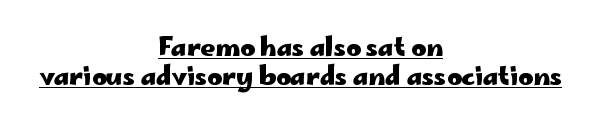
{"italic": "no", "bold": "yes", "underline": "yes", "align": "center", "line_spacing_ratio": 1.18, "letter_spacing": "normal", "letter_spacing_em": 0.0, "glyph_px": 25}
